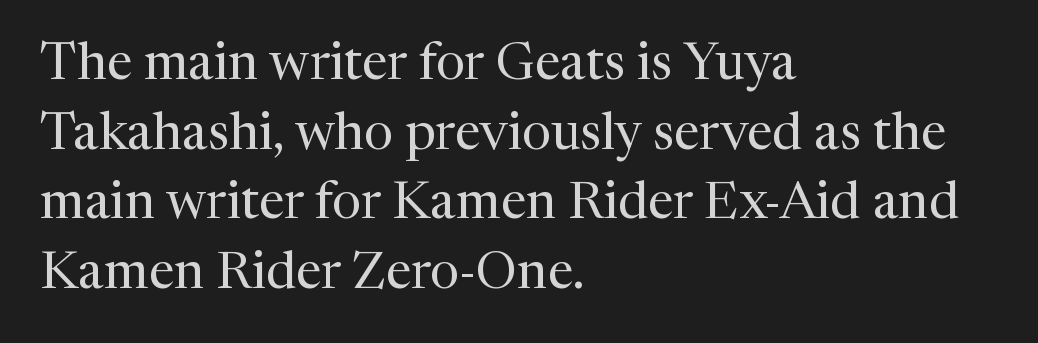
{"serif": "yes", "italic": "no", "bold": "no", "weight": "regular", "width": "normal", "stroke_contrast": "medium", "x_height": "medium", "monospaced": "no", "underline": "no", "align": "left", "line_spacing": "normal", "line_spacing_ratio": 1.34, "letter_spacing": "normal", "letter_spacing_em": 0.0, "glyph_px": 52}
